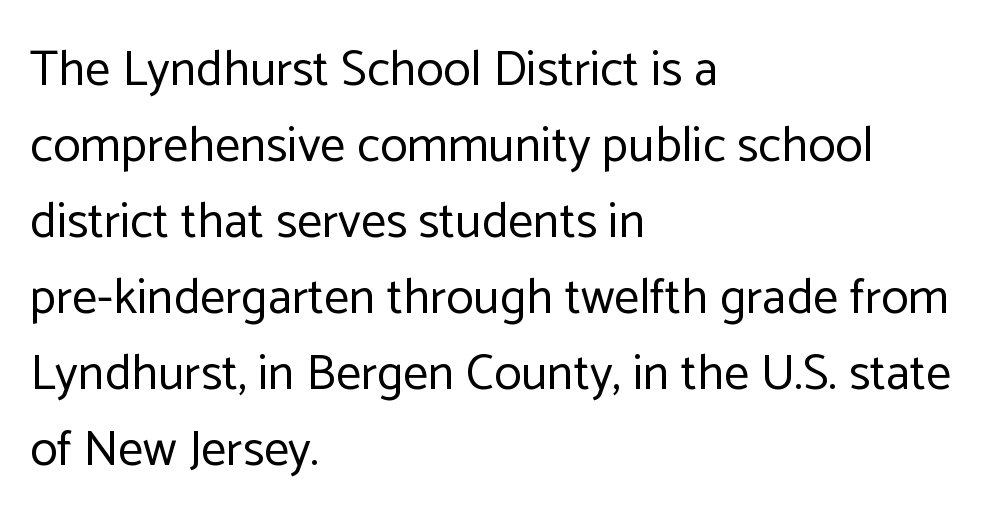
{"serif": "no", "italic": "no", "bold": "no", "weight": "regular", "width": "normal", "stroke_contrast": "low", "x_height": "medium", "monospaced": "no", "underline": "no", "align": "left", "line_spacing": "normal", "line_spacing_ratio": 1.52, "letter_spacing": "normal", "letter_spacing_em": 0.0, "glyph_px": 50}
